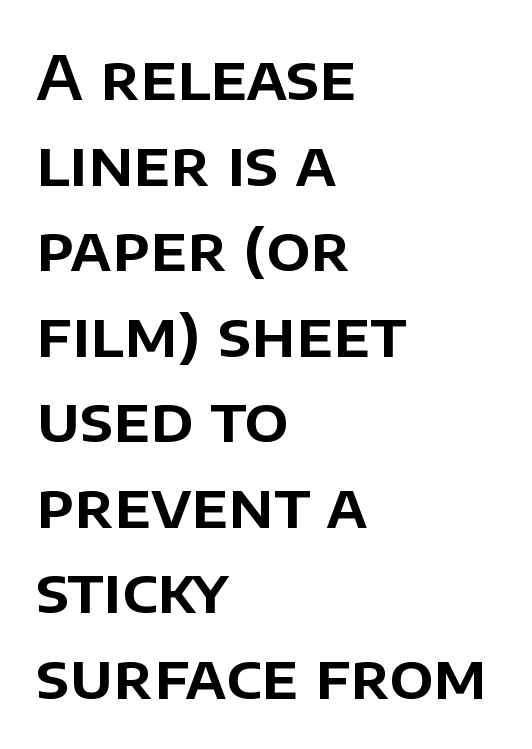
You could not count columns in this text — the font is proportionally spaced. Tracking value appears to be zero — textbook default spacing. Stroke terminals: plain, sans-serif. Evenly set lines give the paragraph a standard silhouette. Visually the block forms a straight wall on the left and a jagged coastline on the right.
